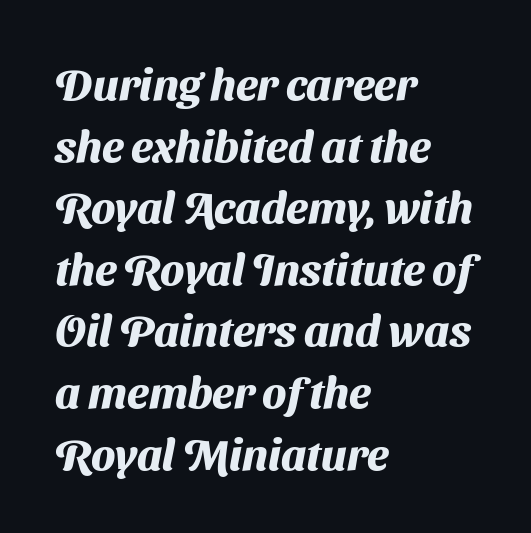
Q: Is the text bold? A: Yes.
Q: Is the typeface a serif or a sans-serif typeface? A: Sans-serif.
Q: Is the text underlined? A: No.
Q: How is the paragraph aligned? A: Left-aligned.
Q: Is the spacing between letters normal or unusually wide? A: Normal.
Q: Is the spacing between lines tight, normal or loose? A: Normal.
Q: Width (condensed, normal, or wide)? A: Normal.
Q: Stroke contrast? A: Medium.
Q: x-height? A: Medium.
Q: Monospaced? A: No.
